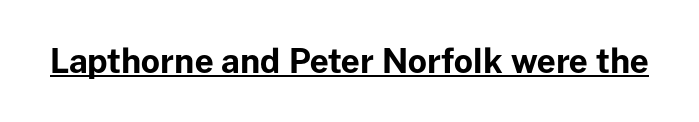
{"serif": "no", "italic": "no", "bold": "yes", "weight": "bold", "width": "normal", "stroke_contrast": "low", "x_height": "medium", "monospaced": "no", "underline": "yes", "letter_spacing": "normal", "letter_spacing_em": 0.0, "glyph_px": 33}
